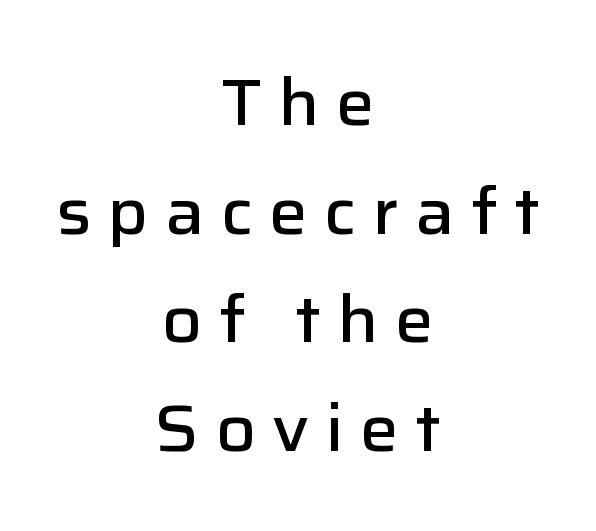
{"serif": "no", "italic": "no", "bold": "semi", "weight": "semibold", "width": "normal", "stroke_contrast": "low", "x_height": "medium", "monospaced": "no", "underline": "no", "align": "center", "line_spacing": "normal", "line_spacing_ratio": 1.67, "letter_spacing": "wide", "letter_spacing_em": 0.25, "glyph_px": 65}
